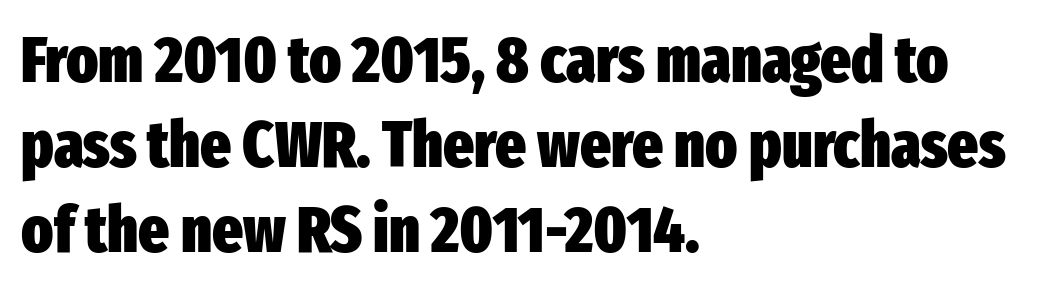
The image shows 65 px heavy, condensed sans-serif type, upright; set left-aligned, normal line spacing (1.31x), normal letter spacing, not underlined; low stroke contrast and a medium x-height.
